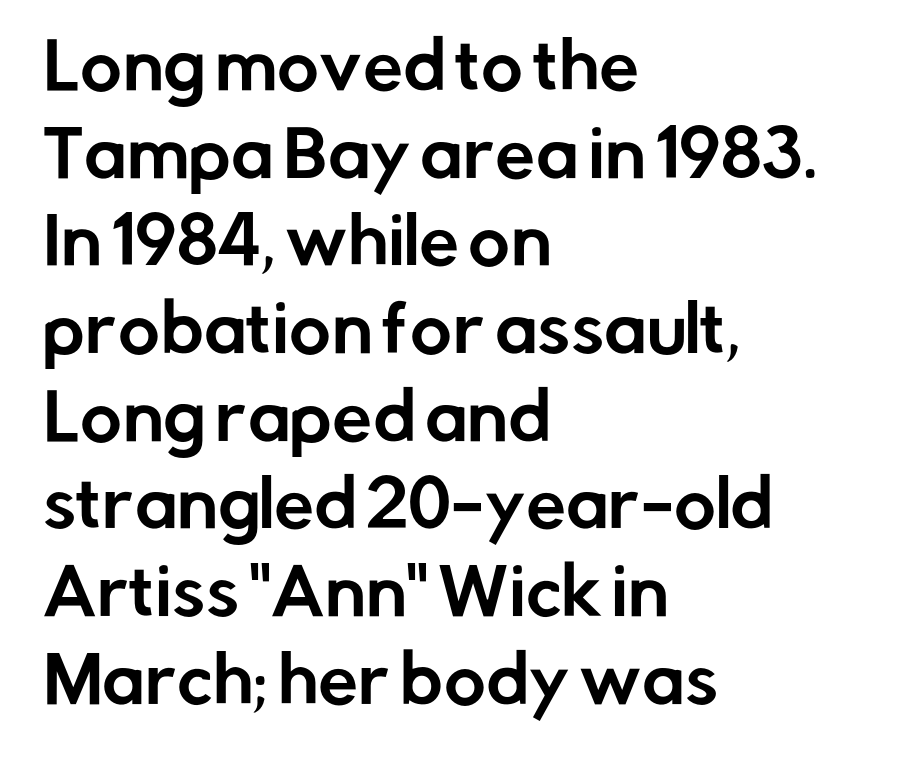
Q: Is the text italic (slanted)? A: No, it is upright.
Q: Is the typeface a serif or a sans-serif typeface? A: Sans-serif.
Q: Is the text underlined? A: No.
Q: How is the paragraph aligned? A: Left-aligned.
Q: Is the spacing between letters normal or unusually wide? A: Normal.
Q: Is the spacing between lines tight, normal or loose? A: Normal.
Q: Width (condensed, normal, or wide)? A: Normal.
Q: Stroke contrast? A: Low.
Q: x-height? A: Medium.
Q: Monospaced? A: No.
